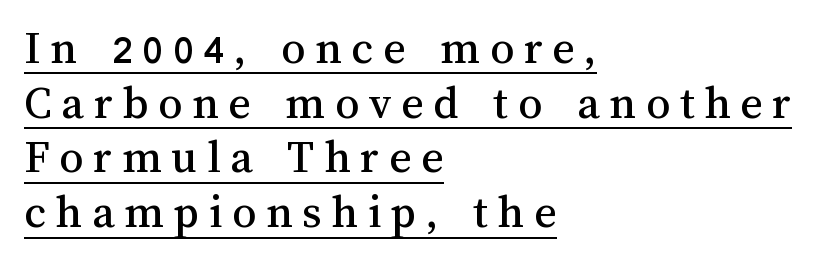
Q: Is the text italic (slanted)? A: No, it is upright.
Q: Is the text underlined? A: Yes.
Q: How is the paragraph aligned? A: Left-aligned.
Q: Is the spacing between letters normal or unusually wide? A: Unusually wide.
Q: Is the spacing between lines tight, normal or loose? A: Tight.
Q: Width (condensed, normal, or wide)? A: Normal.
Q: Stroke contrast? A: Medium.
Q: x-height? A: Medium.
Q: Monospaced? A: No.
